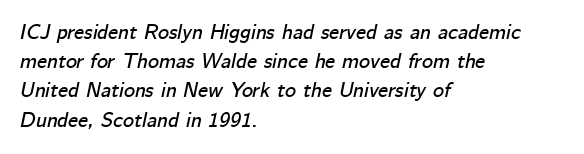
{"italic": "yes", "lean": "right", "slant_degrees": 12, "underline": "no", "align": "left", "line_spacing": "normal", "line_spacing_ratio": 1.39, "letter_spacing": "normal", "letter_spacing_em": 0.0, "glyph_px": 21}
